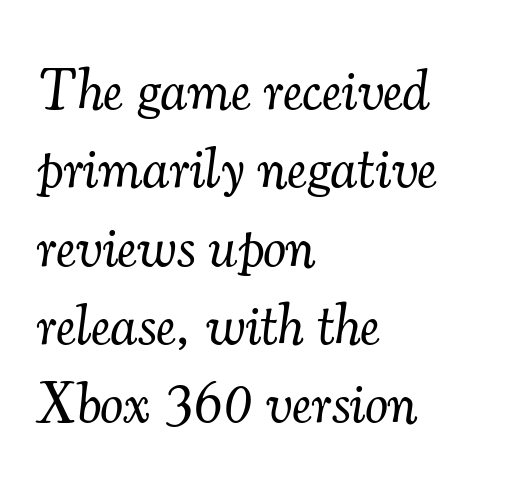
{"serif": "yes", "italic": "yes", "lean": "right", "slant_degrees": 7, "bold": "no", "weight": "light", "width": "normal", "stroke_contrast": "medium", "x_height": "small", "monospaced": "no", "underline": "no", "align": "left", "line_spacing": "normal", "line_spacing_ratio": 1.35, "letter_spacing": "normal", "letter_spacing_em": 0.0, "glyph_px": 58}
